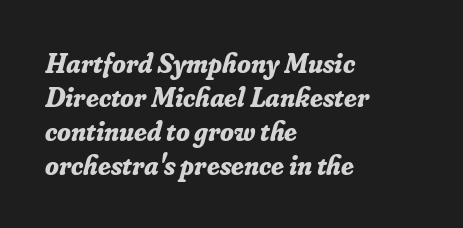
A typesetter would label this face a serif. Here the designer chose a conventional face with non-uniform glyph widths. The area under the type is left untouched. Short note: letters normally spaced.
